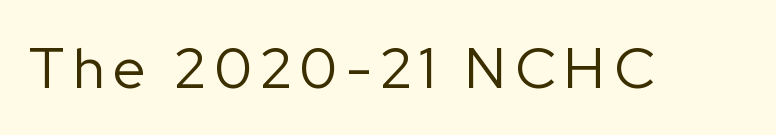
{"serif": "no", "italic": "no", "bold": "no", "weight": "regular", "width": "normal", "stroke_contrast": "low", "x_height": "medium", "monospaced": "no", "underline": "no", "glyph_px": 57}
